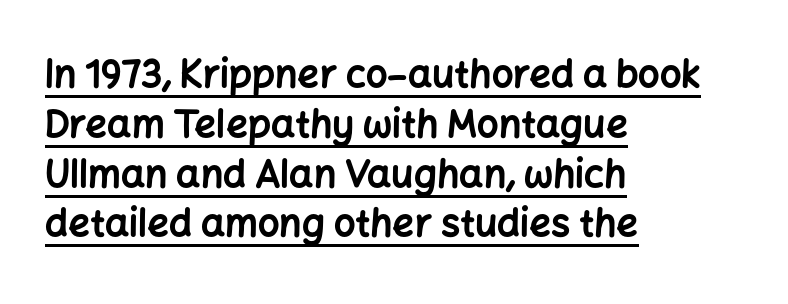
The image shows 38 px bold sans-serif type, upright; set left-aligned, normal line spacing (1.31x), normal letter spacing, underlined; low stroke contrast and a medium x-height.
